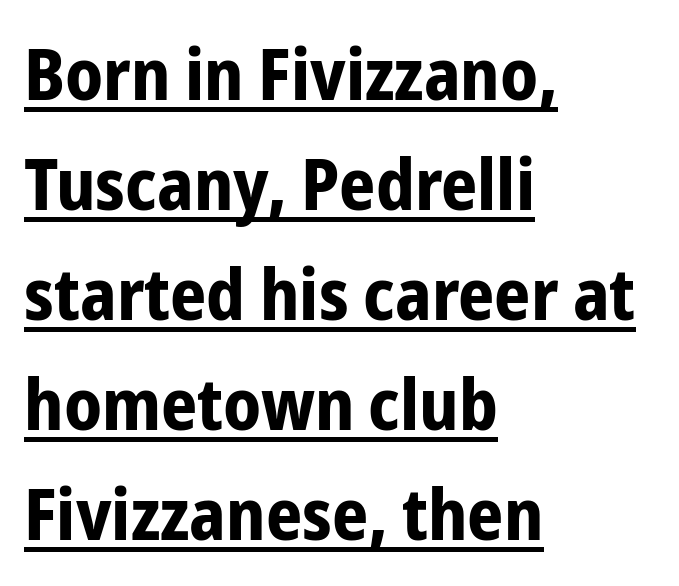
{"serif": "no", "italic": "no", "bold": "yes", "weight": "bold", "width": "condensed", "stroke_contrast": "low", "x_height": "medium", "monospaced": "no", "underline": "yes", "align": "left", "line_spacing": "normal", "line_spacing_ratio": 1.55, "letter_spacing": "normal", "letter_spacing_em": 0.0, "glyph_px": 71}
